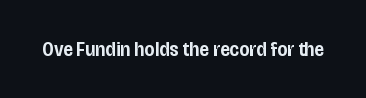
The image shows 21 px text type, upright; set normal letter spacing, not underlined.
